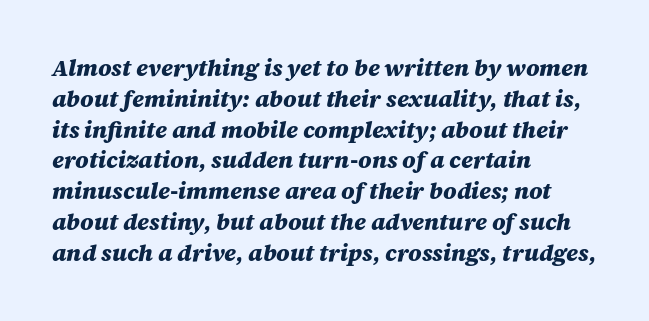
Reading down the block, your eye returns to a fixed left position each line. Slanted lettering throughout. Each word holds together tightly as a unit, with standard inter-letter gaps. Words float on clear page, feet unadorned. Whoever set this chose a conventional vertical rhythm. Typesetter's note: full bold, strokes at maximum text heaviness.
